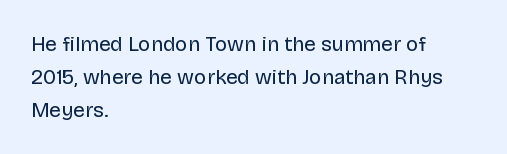
{"italic": "no", "bold": "no", "underline": "no", "align": "left", "line_spacing": "normal", "line_spacing_ratio": 1.57, "letter_spacing": "normal", "letter_spacing_em": 0.0, "glyph_px": 21}
